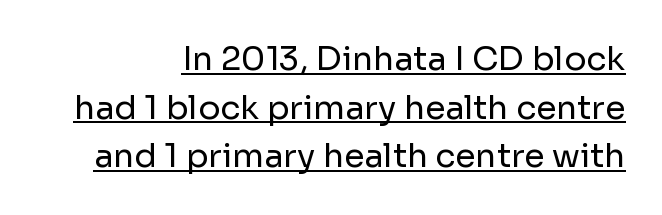
Is this a fixed-width face? No — the glyphs have proportional, varying widths. Notice how descenders clear the ascenders below comfortably — that's standard leading. Every word sits above its own underline. Vertical stems look standard width or narrower in stroke. Unlike italic type, these characters show no tilt at all. There is no visible air inserted between adjacent glyphs.
